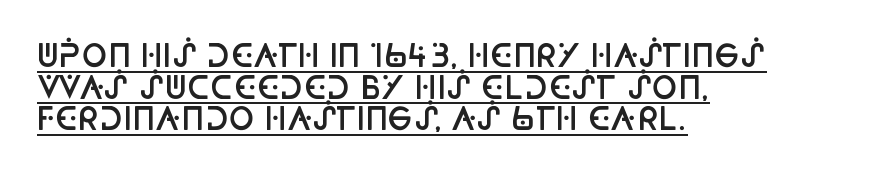
{"serif": "no", "italic": "no", "bold": "semi", "weight": "semibold", "width": "condensed", "stroke_contrast": "low", "x_height": "large", "monospaced": "no", "underline": "yes", "align": "left", "line_spacing": "tight", "line_spacing_ratio": 1.02, "letter_spacing": "normal", "letter_spacing_em": 0.0, "glyph_px": 31}
